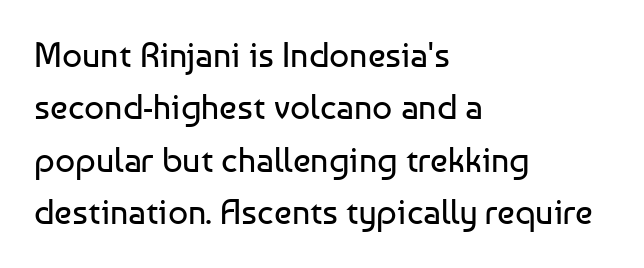
This rendering features lettering with no underline. A typesetter would call this proportional, since set widths differ per character. Line spacing here is normal. The type sits square on the baseline with zero lean.
